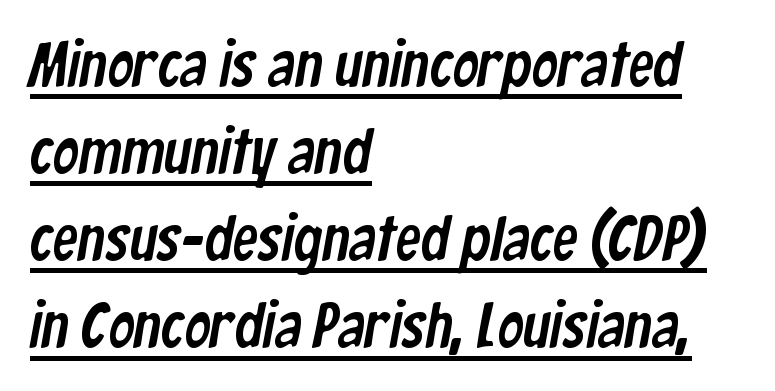
{"serif": "no", "width": "condensed", "stroke_contrast": "low", "x_height": "medium", "monospaced": "no", "underline": "yes", "align": "left", "line_spacing": "normal", "line_spacing_ratio": 1.36, "letter_spacing": "normal", "letter_spacing_em": 0.0, "glyph_px": 64}
